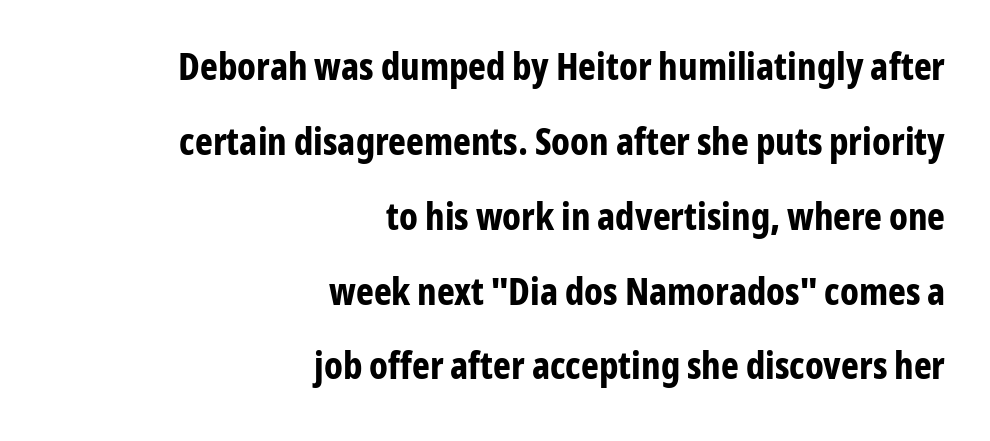
{"serif": "no", "italic": "no", "bold": "yes", "weight": "bold", "width": "condensed", "stroke_contrast": "low", "x_height": "medium", "monospaced": "no", "underline": "no", "align": "right", "line_spacing": "loose", "line_spacing_ratio": 1.97, "letter_spacing": "normal", "letter_spacing_em": 0.0, "glyph_px": 38}
